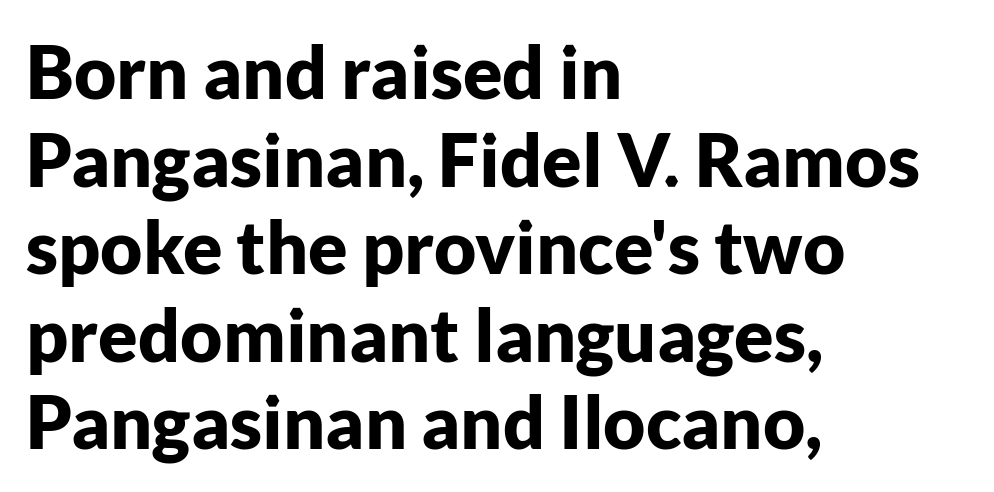
The image shows 73 px bold sans-serif type, upright; set left-aligned, line spacing 1.2x, normal letter spacing, not underlined; low stroke contrast and a medium x-height.
